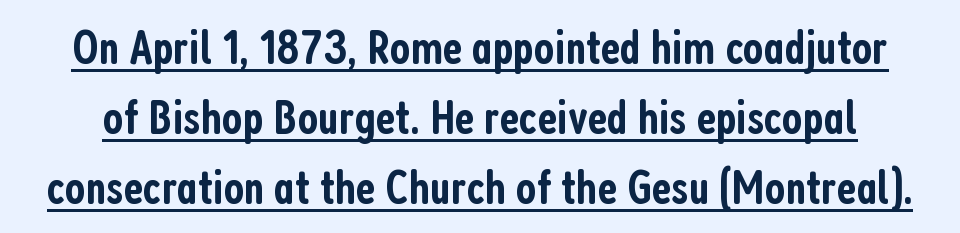
The image shows 49 px semibold, condensed sans-serif type, upright; set normal line spacing (1.43x), normal letter spacing, underlined; low stroke contrast and a medium x-height.
